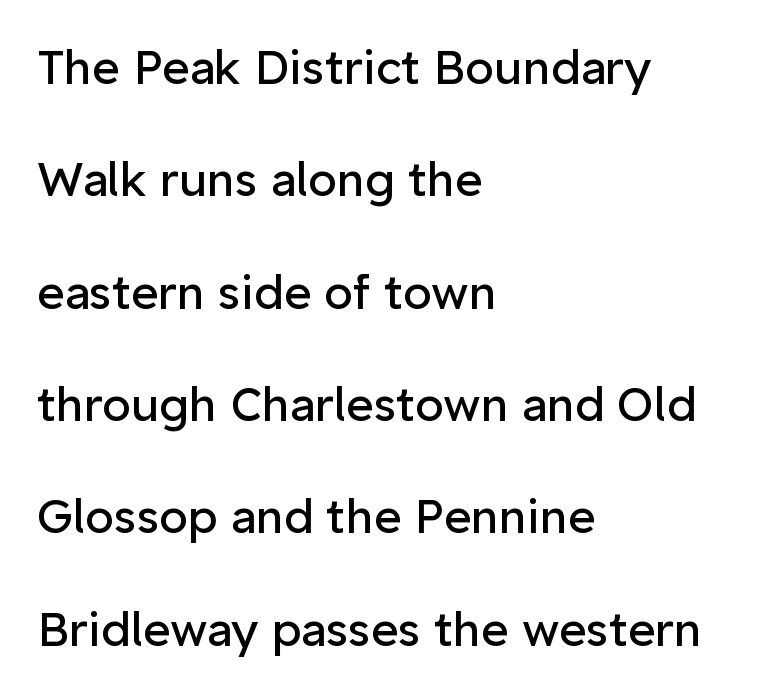
The image shows 47 px regular-weight sans-serif type, upright; set left-aligned, loose line spacing (2.39x), normal letter spacing, not underlined; low stroke contrast and a medium x-height.
